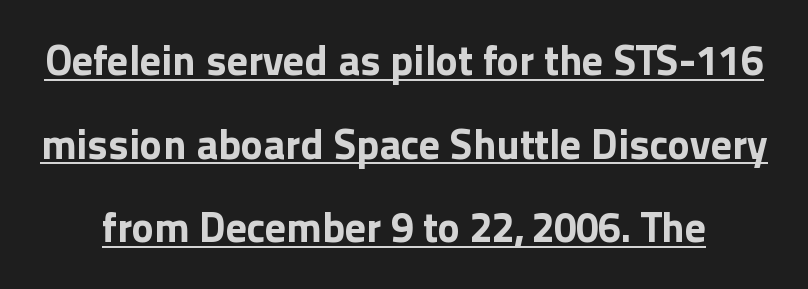
{"serif": "no", "italic": "no", "bold": "yes", "weight": "bold", "width": "normal", "x_height": "medium", "monospaced": "no", "underline": "yes", "line_spacing": "loose", "line_spacing_ratio": 1.99, "letter_spacing": "normal", "letter_spacing_em": 0.0, "glyph_px": 42}
